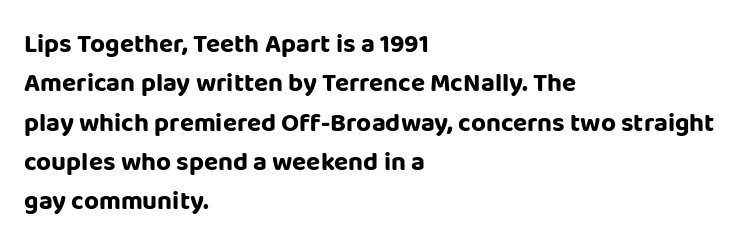
The image shows 26 px bold type, upright; set left-aligned, normal line spacing (1.51x), normal letter spacing, not underlined.
